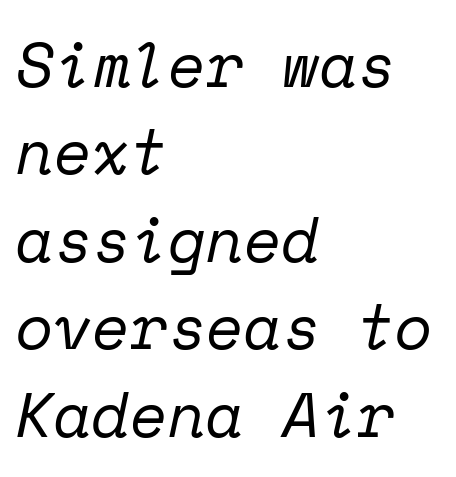
Q: Is the text bold? A: No.
Q: Is the text italic (slanted)? A: Yes, it leans right by about 12 degrees.
Q: Is the typeface a serif or a sans-serif typeface? A: Serif.
Q: Is the text underlined? A: No.
Q: How is the paragraph aligned? A: Left-aligned.
Q: Is the spacing between letters normal or unusually wide? A: Normal.
Q: Is the spacing between lines tight, normal or loose? A: Normal.
Q: Width (condensed, normal, or wide)? A: Normal.
Q: Stroke contrast? A: Low.
Q: x-height? A: Medium.
Q: Monospaced? A: Yes.
